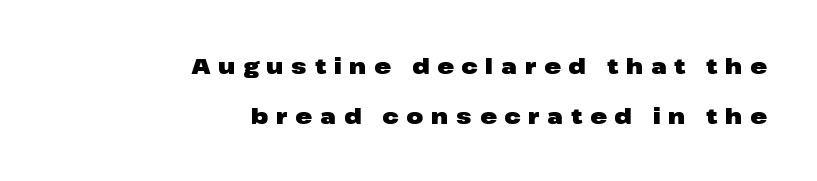
The image shows 22 px bold type, upright; set right-aligned, loose line spacing (2.26x), unusually wide letter spacing (+0.35 em), not underlined.
